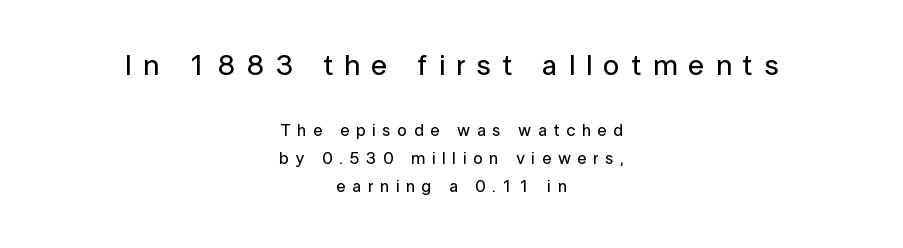
The image shows 29 px sans-serif type, upright; set centered, normal line spacing (1.65x), unusually wide letter spacing (+0.39 em), not underlined; the first (top) block is 1.71x larger; low stroke contrast and a medium x-height.
